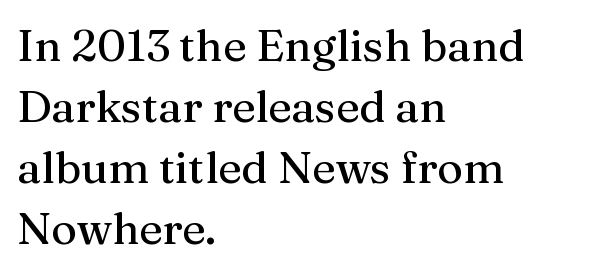
{"serif": "yes", "italic": "no", "width": "normal", "stroke_contrast": "medium", "x_height": "medium", "monospaced": "no", "underline": "no", "align": "left", "line_spacing": "normal", "line_spacing_ratio": 1.39, "letter_spacing": "normal", "letter_spacing_em": 0.0, "glyph_px": 44}
